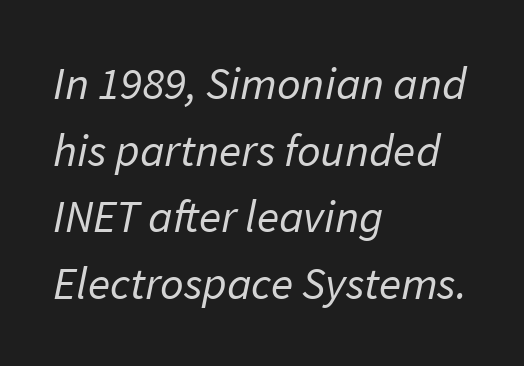
The face used here is rendered with its standard letterfit. You can tell from the bare stems that sans-serif type was used. Ink coverage per letter is moderate at most. This sample is left-justified, so line endings fall wherever the words run out. The passage shown stacks its lines at a standard gap.
